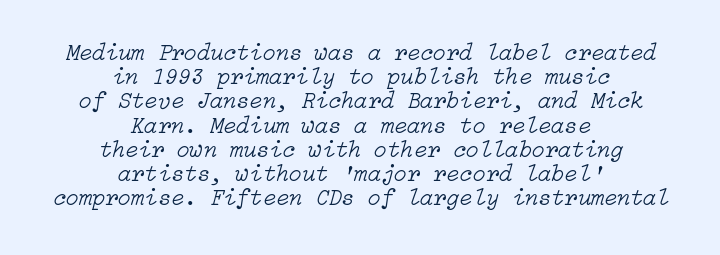
The space directly below the letters is spotless. Every character sits at an angle, as italics do. No letter is thick-stroked: the sample isn't bold. Cramped leading. Is the letter spacing exaggerated? No — it looks like the ordinary default. The lines in this sample share a center point and differ in where they start and stop.
